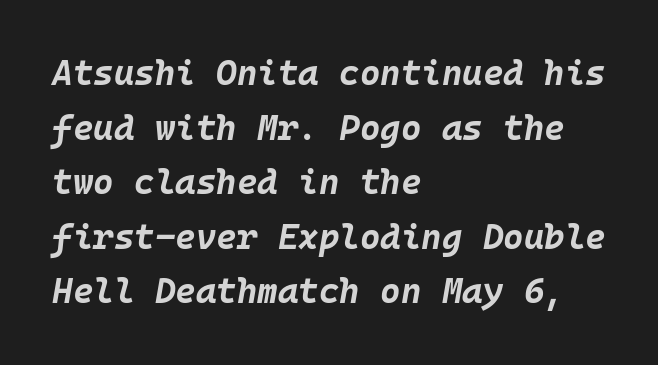
{"italic": "yes", "lean": "right", "slant_degrees": 10, "bold": "yes", "weight": "bold", "width": "normal", "stroke_contrast": "low", "x_height": "large", "monospaced": "yes", "underline": "no", "align": "left", "line_spacing": "normal", "line_spacing_ratio": 1.56, "letter_spacing": "normal", "letter_spacing_em": 0.0, "glyph_px": 35}
